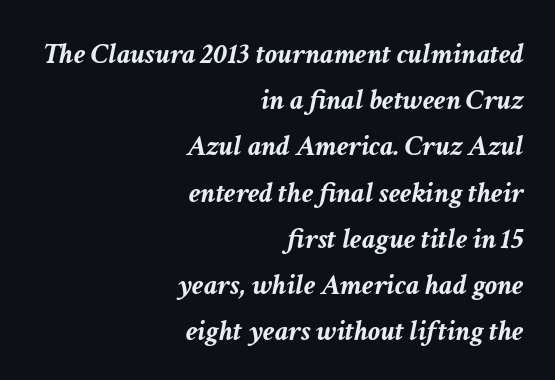
Quick note: underline off. Regarding leading, the lines here are spaced in the standard way. Is the type bold? Yes — the strokes are clearly thick and heavy. Italic? Definitely — the glyphs are oblique. Is this a fixed-width face? No — the glyphs have proportional, varying widths.
